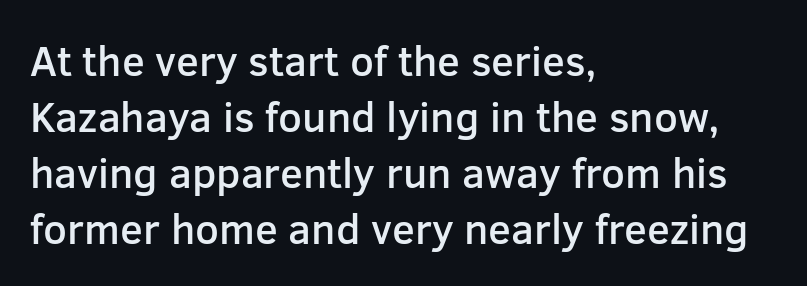
Q: Is the text bold? A: Semi-bold.
Q: Is the text italic (slanted)? A: No, it is upright.
Q: Is the typeface a serif or a sans-serif typeface? A: Sans-serif.
Q: Is the text underlined? A: No.
Q: How is the paragraph aligned? A: Left-aligned.
Q: Is the spacing between letters normal or unusually wide? A: Normal.
Q: Is the spacing between lines tight, normal or loose? A: Normal.
Q: Width (condensed, normal, or wide)? A: Normal.
Q: Stroke contrast? A: Low.
Q: x-height? A: Medium.
Q: Monospaced? A: No.
